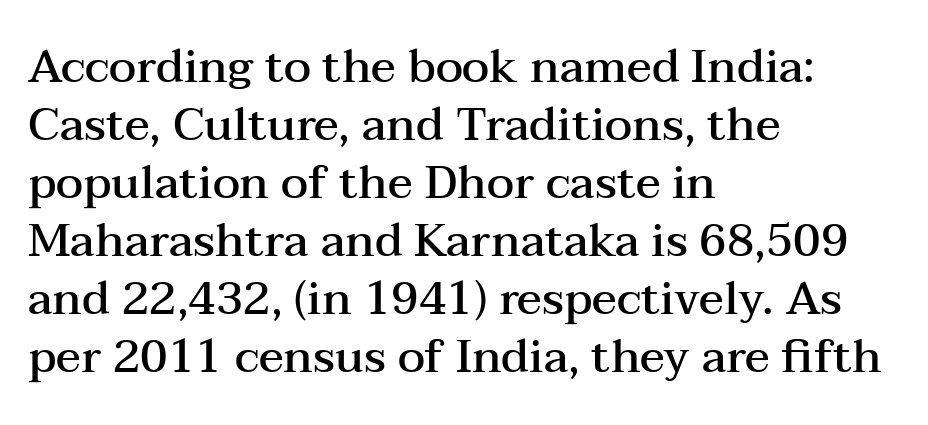
The image shows 46 px semibold, wide serif type, upright; set left-aligned, normal line spacing (1.26x), normal letter spacing, not underlined; medium stroke contrast and a medium x-height.
